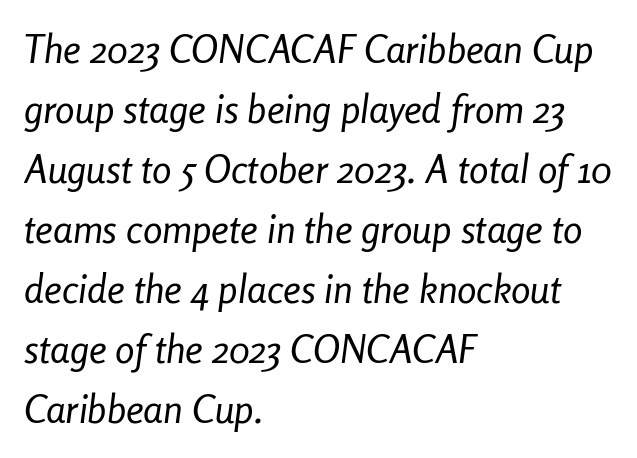
{"italic": "yes", "lean": "right", "slant_degrees": 8, "bold": "no", "weight": "regular", "width": "condensed", "stroke_contrast": "low", "x_height": "medium", "monospaced": "no", "underline": "no", "align": "left", "line_spacing": "normal", "line_spacing_ratio": 1.54, "letter_spacing": "normal", "letter_spacing_em": 0.0, "glyph_px": 39}
